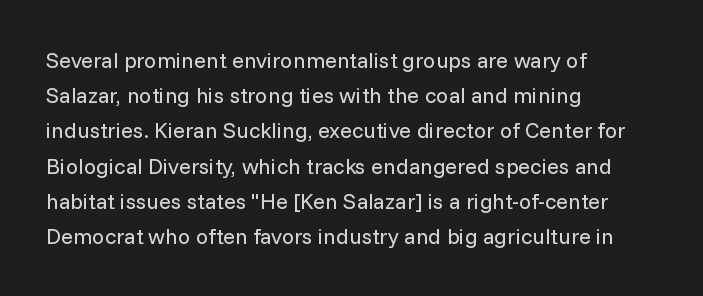
{"italic": "no", "bold": "no", "underline": "no", "align": "left", "line_spacing": "normal", "line_spacing_ratio": 1.6, "letter_spacing": "normal", "letter_spacing_em": 0.0, "glyph_px": 22}
